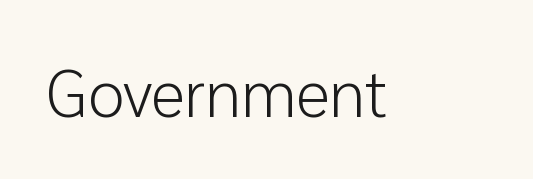
The image shows 66 px light sans-serif type, upright; set normal letter spacing, not underlined; low stroke contrast and a medium x-height.
